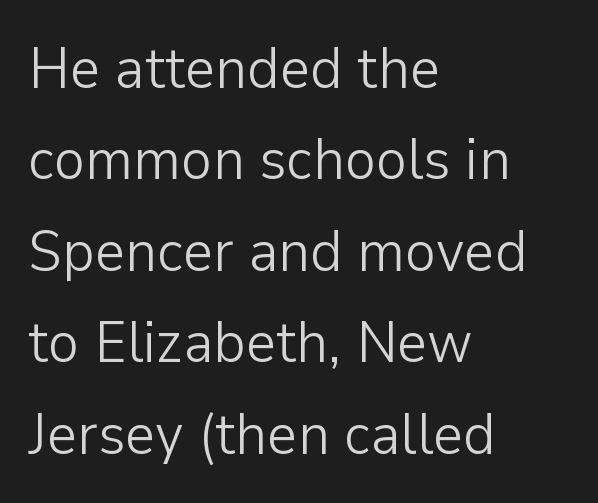
Descenders are the only things crossing below the line. No italicization has been applied; the sample stays upright. This sample has the flowing, uneven cadence of proportional lettering. Leading: standard. This is sans-serif lettering, the kind often seen on screens and signage.
